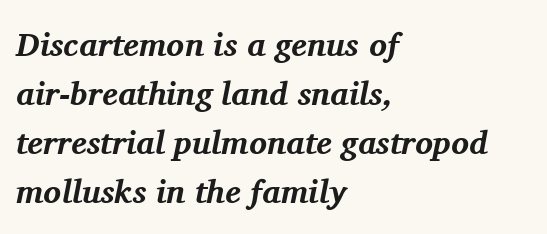
Q: Is the text bold? A: Yes.
Q: Is the text italic (slanted)? A: Yes, it leans right by about 11 degrees.
Q: Is the typeface a serif or a sans-serif typeface? A: Serif.
Q: Is the text underlined? A: No.
Q: How is the paragraph aligned? A: Left-aligned.
Q: Is the spacing between letters normal or unusually wide? A: Normal.
Q: Is the spacing between lines tight, normal or loose? A: Normal.
Q: Width (condensed, normal, or wide)? A: Normal.
Q: Stroke contrast? A: Medium.
Q: x-height? A: Medium.
Q: Monospaced? A: No.
